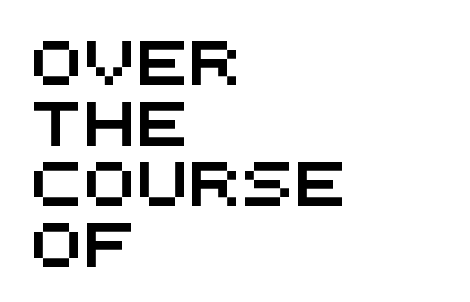
The image shows 44 px wide sans-serif type, monospaced; set left-aligned, normal line spacing (1.38x), normal letter spacing, not underlined; medium stroke contrast and a large x-height.
